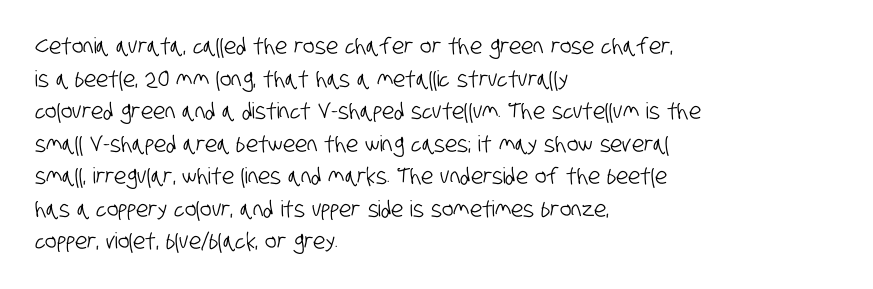
Q: Is the text underlined? A: No.
Q: How is the paragraph aligned? A: Left-aligned.
Q: Is the spacing between letters normal or unusually wide? A: Normal.
Q: Is the spacing between lines tight, normal or loose? A: Normal.
